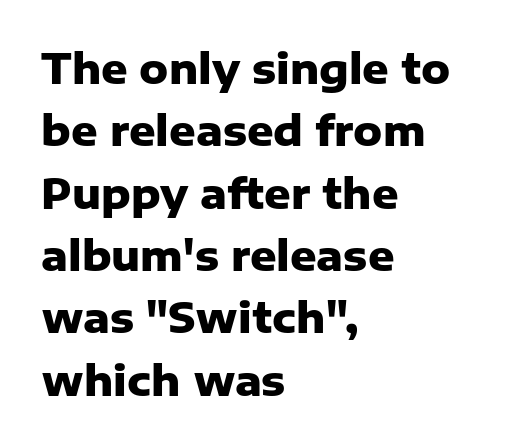
The image shows 41 px heavy sans-serif type, upright; set left-aligned, normal line spacing (1.52x), normal letter spacing, not underlined; low stroke contrast and a medium x-height.
